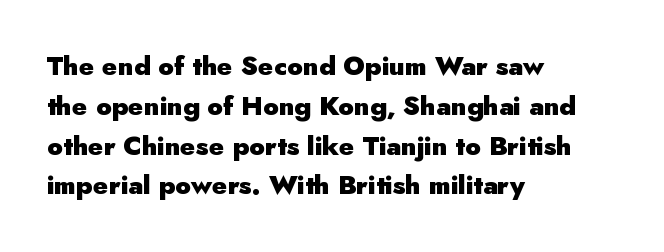
Q: Is the text bold? A: Yes.
Q: Is the text italic (slanted)? A: No, it is upright.
Q: Is the text underlined? A: No.
Q: How is the paragraph aligned? A: Left-aligned.
Q: Is the spacing between letters normal or unusually wide? A: Normal.
Q: Is the spacing between lines tight, normal or loose? A: Normal.
